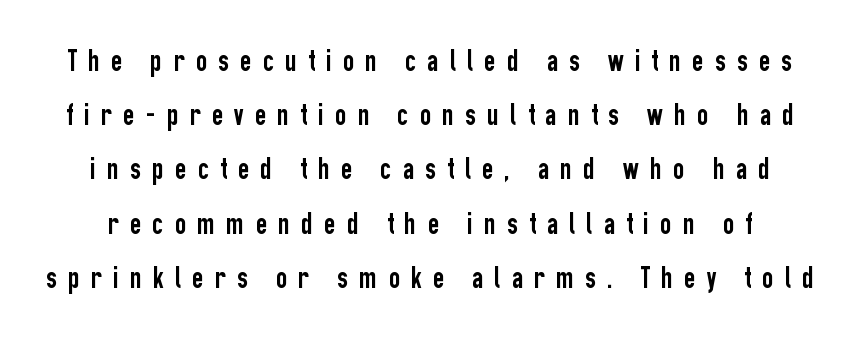
The image shows 31 px condensed sans-serif type, upright; set line spacing 1.75x, unusually wide letter spacing (+0.36 em), not underlined; low stroke contrast and a medium x-height.
